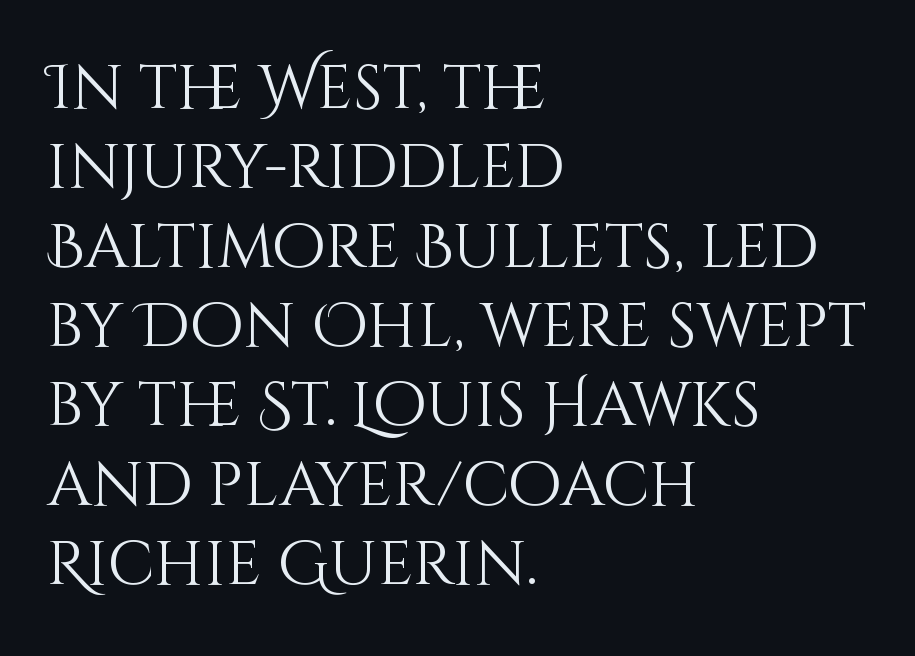
The image shows 62 px light type, upright; set left-aligned, normal line spacing (1.28x), normal letter spacing, not underlined; medium stroke contrast and a large x-height.
